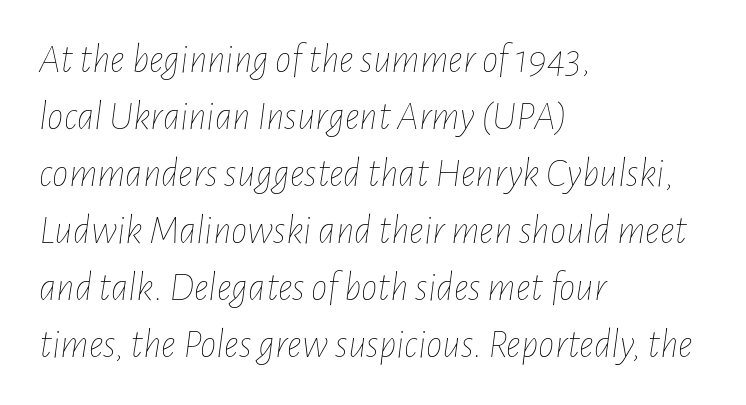
Q: Is the text bold? A: No.
Q: Is the text italic (slanted)? A: Yes, it leans right by about 7 degrees.
Q: Is the text underlined? A: No.
Q: How is the paragraph aligned? A: Left-aligned.
Q: Is the spacing between letters normal or unusually wide? A: Normal.
Q: Is the spacing between lines tight, normal or loose? A: Normal.
Q: Width (condensed, normal, or wide)? A: Condensed.
Q: Stroke contrast? A: Low.
Q: x-height? A: Medium.
Q: Monospaced? A: No.
